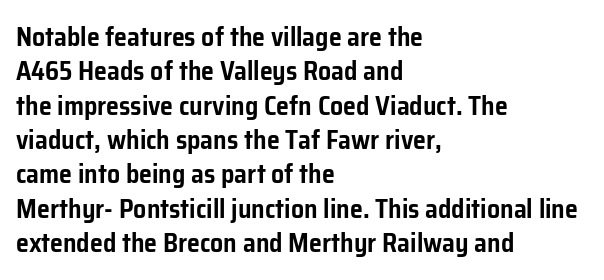
The image shows 26 px text type, upright; set left-aligned, normal line spacing (1.32x), normal letter spacing, not underlined.
